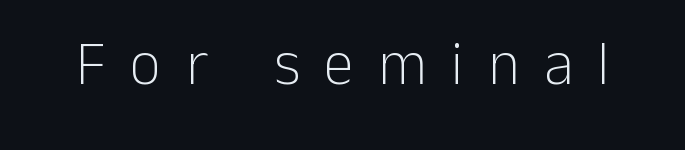
A typesetter would call this proportional, since set widths differ per character. The space directly below the letters is spotless. This rendering widens character spacing well past its baseline value. The typesetting does not lean heavy: it is not bold. The passage shown is typeset with a sans-serif family.
